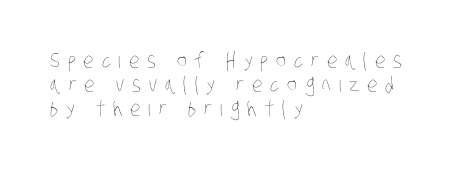
The image shows 21 px text type; set left-aligned, tight line spacing (1.15x), unusually wide letter spacing (+0.37 em), not underlined.
